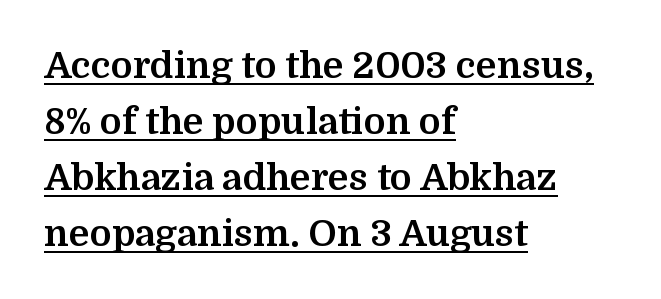
Character widths vary here, with narrow letters taking less room than wide ones. If you drew a ruler down the left edge, every line would touch it. Compared with an ordinary text face, these strokes are far heavier — a full bold. Rows of type keep a routine distance in the vertical direction. Tracking here is standard; glyphs follow each other at the usual distance.
